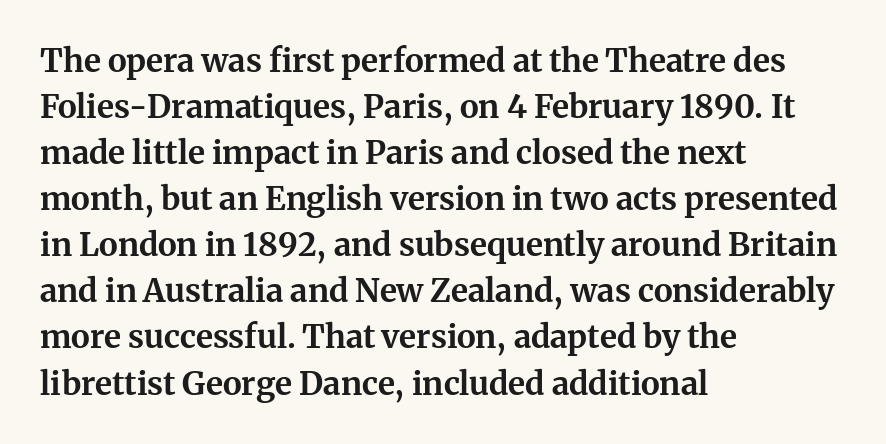
Q: Is the text bold? A: Yes.
Q: Is the text italic (slanted)? A: No, it is upright.
Q: Is the typeface a serif or a sans-serif typeface? A: Serif.
Q: Is the text underlined? A: No.
Q: How is the paragraph aligned? A: Left-aligned.
Q: Is the spacing between letters normal or unusually wide? A: Normal.
Q: Is the spacing between lines tight, normal or loose? A: Normal.
Q: Width (condensed, normal, or wide)? A: Normal.
Q: Stroke contrast? A: Medium.
Q: x-height? A: Medium.
Q: Monospaced? A: No.
